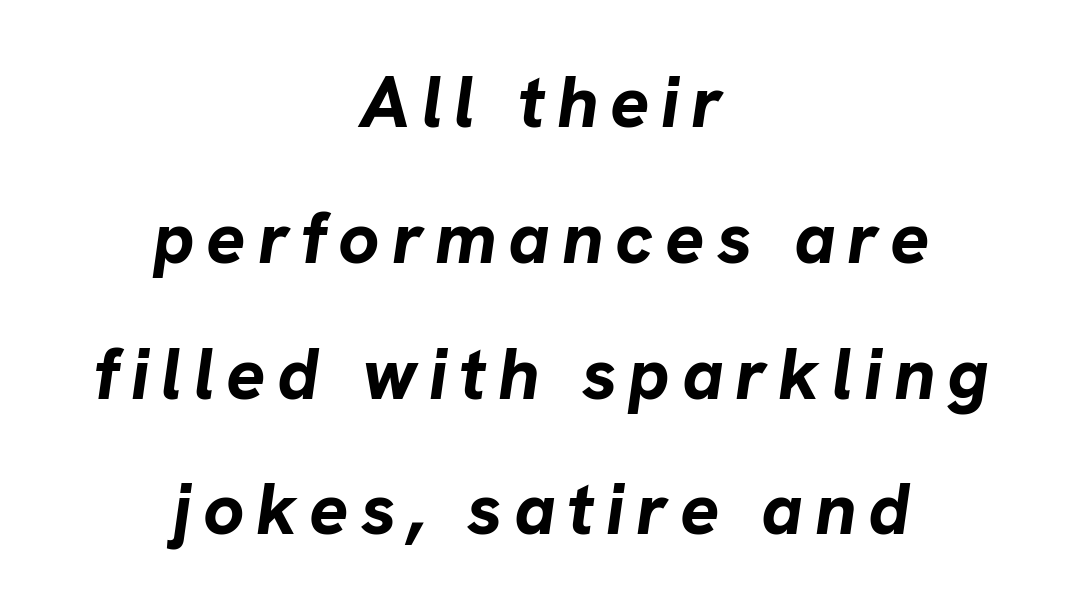
Q: Is the text bold? A: Yes.
Q: Is the text italic (slanted)? A: Yes, it leans right by about 8 degrees.
Q: Is the text underlined? A: No.
Q: How is the paragraph aligned? A: Centered.
Q: Width (condensed, normal, or wide)? A: Normal.
Q: Stroke contrast? A: Low.
Q: x-height? A: Medium.
Q: Monospaced? A: No.
